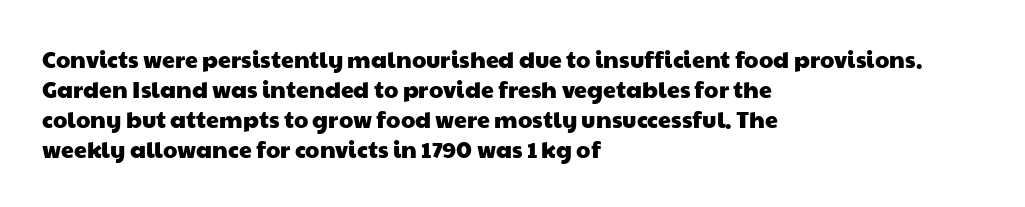
{"underline": "no", "align": "left", "line_spacing": "normal", "line_spacing_ratio": 1.3, "letter_spacing": "normal", "letter_spacing_em": 0.0, "glyph_px": 23}
